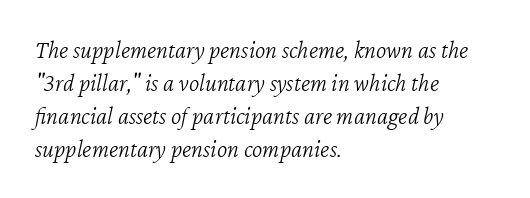
{"italic": "yes", "lean": "right", "slant_degrees": 12, "bold": "no", "underline": "no", "align": "left", "line_spacing": "normal", "line_spacing_ratio": 1.32, "letter_spacing": "normal", "letter_spacing_em": 0.0, "glyph_px": 25}
